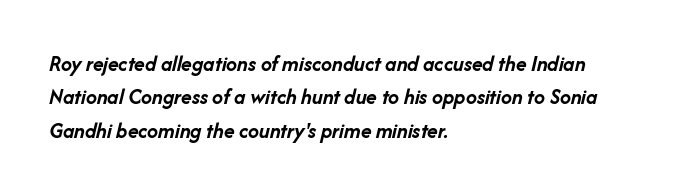
The image shows 22 px bold type, italic (leaning right); set left-aligned, normal line spacing (1.52x), normal letter spacing, not underlined.
